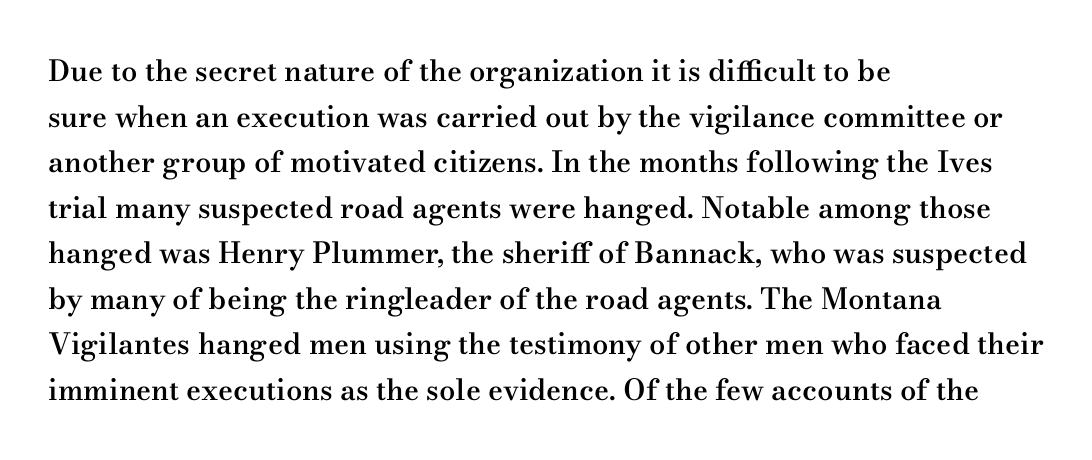
{"serif": "yes", "italic": "no", "bold": "semi", "weight": "semibold", "width": "wide", "stroke_contrast": "medium", "x_height": "small", "monospaced": "no", "underline": "no", "align": "left", "line_spacing": "normal", "line_spacing_ratio": 1.57, "letter_spacing": "normal", "letter_spacing_em": 0.0, "glyph_px": 29}
